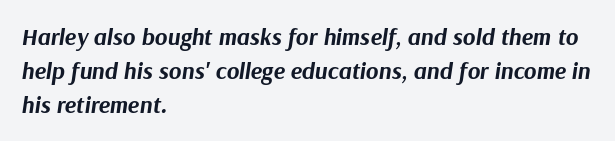
The image shows 24 px bold type, italic (leaning right); set left-aligned, normal line spacing (1.41x), normal letter spacing, not underlined.
